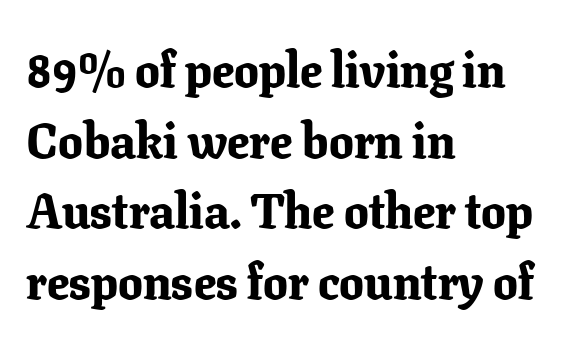
I'd call this a serif setting — the letters wear small feet. A student would call this left alignment; a typographer would say flush left, rag right. Descenders are the only things crossing below the line. Students, this is bold: see how much ink each stroke carries. The specimen reads as upright at a glance. The line-height multiplier appears to be the usual default.
